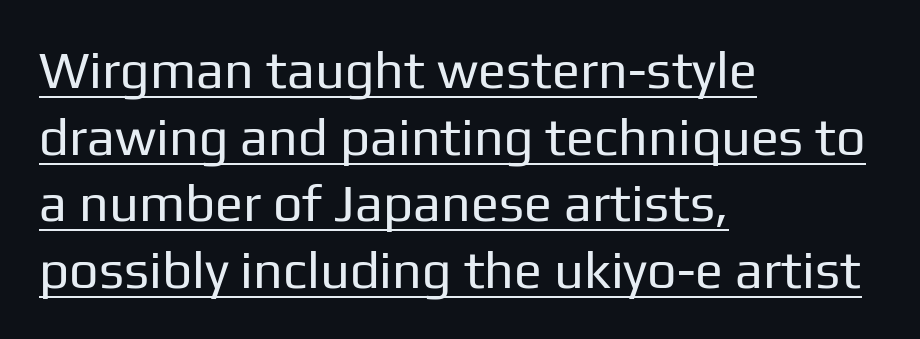
Each word holds together tightly as a unit, with standard inter-letter gaps. The typesetting does not lean heavy: it is not bold. Note: no serifs on the glyphs. In terms of posture, this sample is upright. Baseline-to-baseline distance is the conventional proportion of letter height. Line beginnings align vertically; line endings do not.
